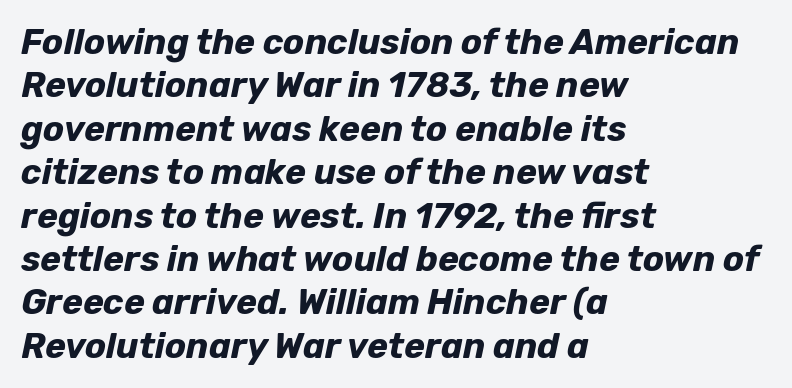
Q: Is the text bold? A: Yes.
Q: Is the text italic (slanted)? A: Yes, it leans right by about 12 degrees.
Q: Is the text underlined? A: No.
Q: How is the paragraph aligned? A: Left-aligned.
Q: Is the spacing between letters normal or unusually wide? A: Normal.
Q: Width (condensed, normal, or wide)? A: Normal.
Q: Stroke contrast? A: Low.
Q: x-height? A: Medium.
Q: Monospaced? A: No.
